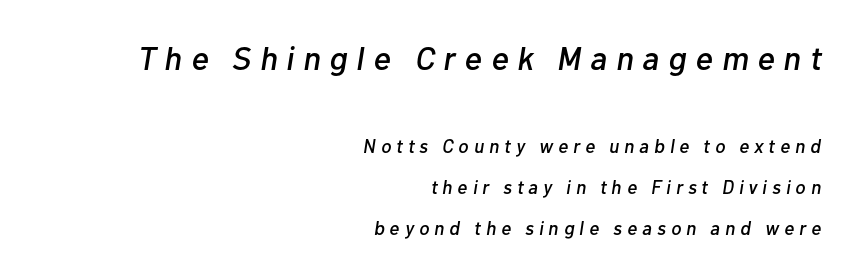
{"italic": "yes", "lean": "right", "slant_degrees": 10, "width": "normal", "stroke_contrast": "low", "x_height": "medium", "monospaced": "no", "underline": "no", "align": "right", "line_spacing": "loose", "line_spacing_ratio": 2.17, "letter_spacing": "wide", "letter_spacing_em": 0.27, "larger_block": "first", "size_ratio": 1.74, "glyph_px": 33}
